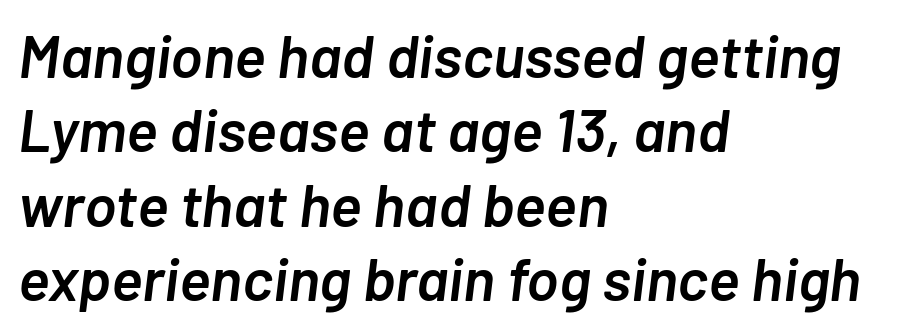
Tracking here is standard; glyphs follow each other at the usual distance. Does the lettering tilt? It does — this is italic. Caption: semibold face, moderately heavy strokes. Note the varied advance widths — an 'i' is clearly narrower than an 'm'.
